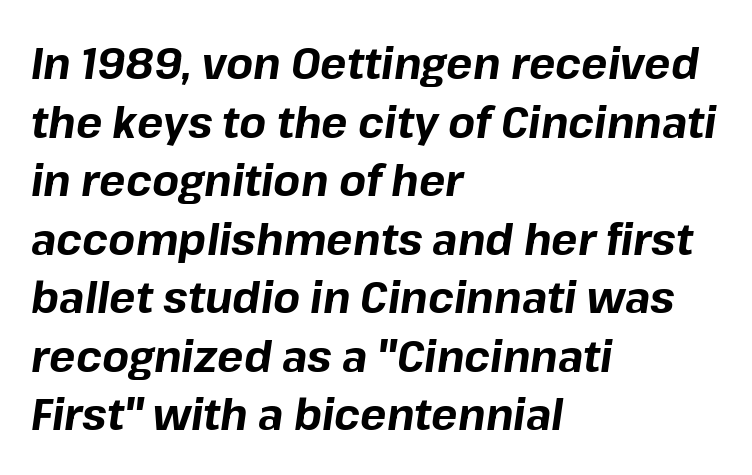
{"italic": "yes", "lean": "right", "slant_degrees": 8, "bold": "yes", "weight": "bold", "width": "normal", "stroke_contrast": "low", "x_height": "medium", "monospaced": "no", "underline": "no", "align": "left", "line_spacing": "normal", "line_spacing_ratio": 1.33, "letter_spacing": "normal", "letter_spacing_em": 0.0, "glyph_px": 44}
